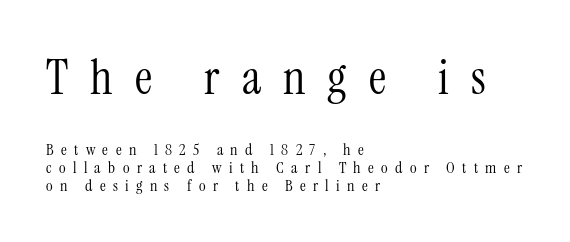
The image shows 48 px light, condensed serif type, upright; set left-aligned, tight line spacing (1.13x), unusually wide letter spacing (+0.46 em), not underlined; the first (top) block is 3.0x larger; medium stroke contrast and a medium x-height.
